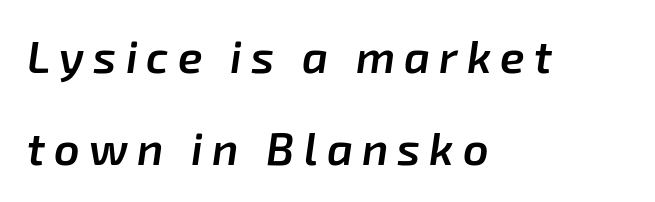
The passage is arranged the way most books set body copy — flush left. Underline: absent. Letter spacing: wide. The font is running at a semibold setting, under full bold.
